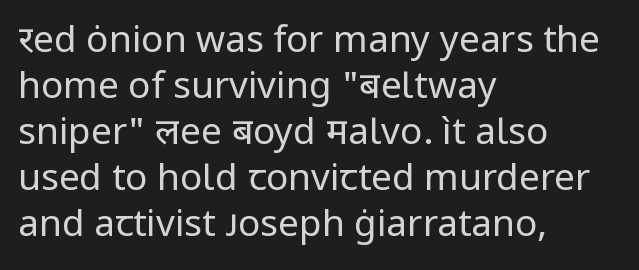
Are there feet on the stems? There aren't — it's a sans. The string is rendered with underlining switched off. Characters remain perfectly vertical along every line. Caption: multi-line text, flush left, ragged right. The letters sit at their default tracking, neither squeezed nor spread.
